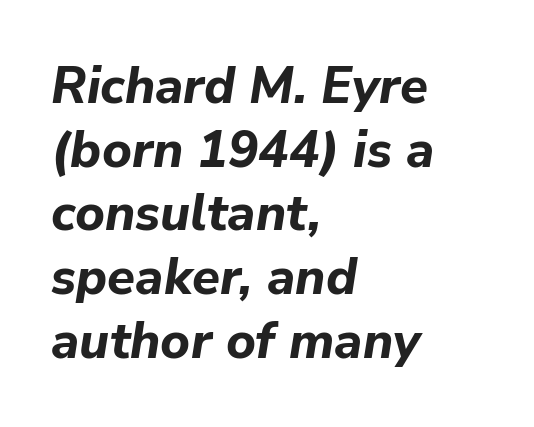
{"italic": "yes", "lean": "right", "slant_degrees": 9, "bold": "yes", "weight": "bold", "width": "normal", "stroke_contrast": "low", "x_height": "medium", "monospaced": "no", "underline": "no", "align": "left", "line_spacing": "normal", "line_spacing_ratio": 1.25, "letter_spacing": "normal", "letter_spacing_em": 0.0, "glyph_px": 51}
